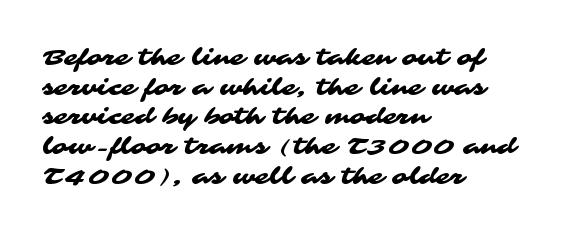
{"underline": "no", "align": "left", "line_spacing": "normal", "line_spacing_ratio": 1.29, "letter_spacing": "normal", "letter_spacing_em": 0.0, "glyph_px": 23}
